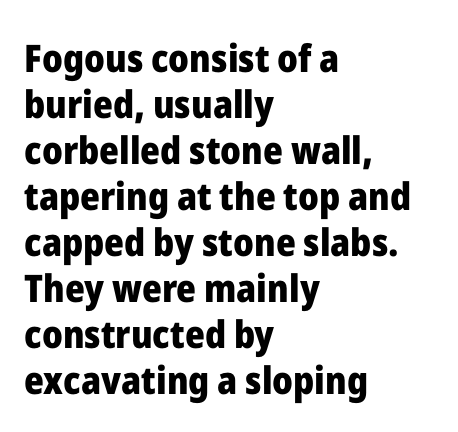
Q: Is the text bold? A: Yes.
Q: Is the text italic (slanted)? A: No, it is upright.
Q: Is the typeface a serif or a sans-serif typeface? A: Sans-serif.
Q: Is the text underlined? A: No.
Q: How is the paragraph aligned? A: Left-aligned.
Q: Is the spacing between letters normal or unusually wide? A: Normal.
Q: Width (condensed, normal, or wide)? A: Normal.
Q: Stroke contrast? A: Low.
Q: x-height? A: Medium.
Q: Monospaced? A: No.
